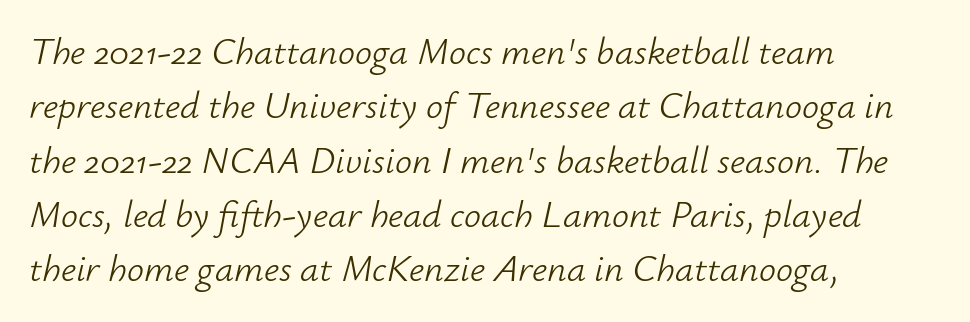
Successive baselines arrive at the customary interval. Varying glyph widths throughout — classic text-font behaviour. Only glyphs here, with clear space below each row. Stems and bowls with no extra thickness — not bold.
